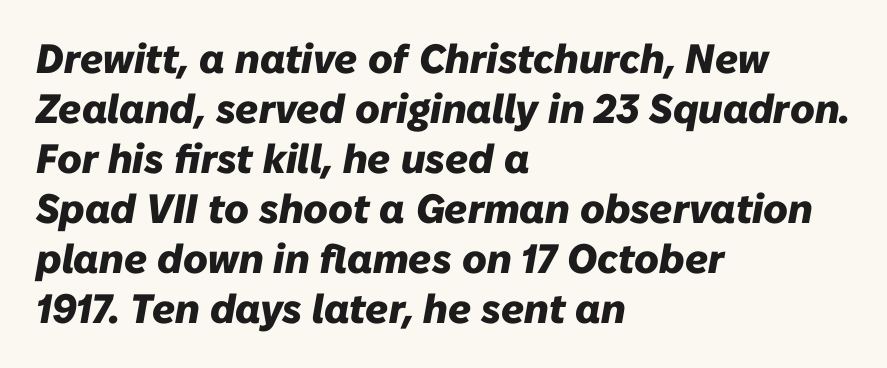
The image shows 41 px heavy type, italic (leaning right); set left-aligned, line spacing 1.22x, normal letter spacing, not underlined; low stroke contrast and a medium x-height.
